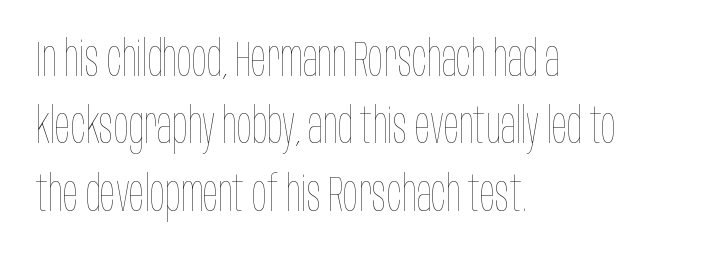
{"italic": "no", "bold": "no", "weight": "thin", "width": "condensed", "stroke_contrast": "low", "x_height": "large", "monospaced": "no", "underline": "no", "align": "left", "line_spacing": "normal", "line_spacing_ratio": 1.35, "letter_spacing": "normal", "letter_spacing_em": 0.0, "glyph_px": 50}
